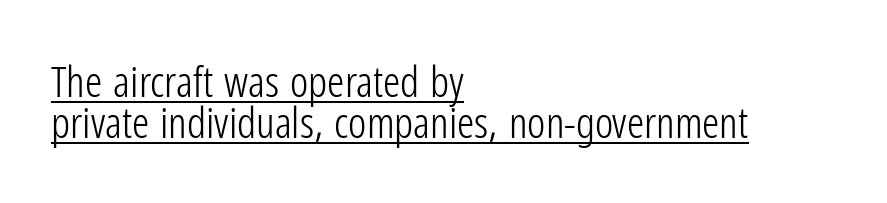
The image shows 43 px light, condensed sans-serif type, upright; set left-aligned, tight line spacing (0.96x), normal letter spacing, underlined; low stroke contrast and a medium x-height.
